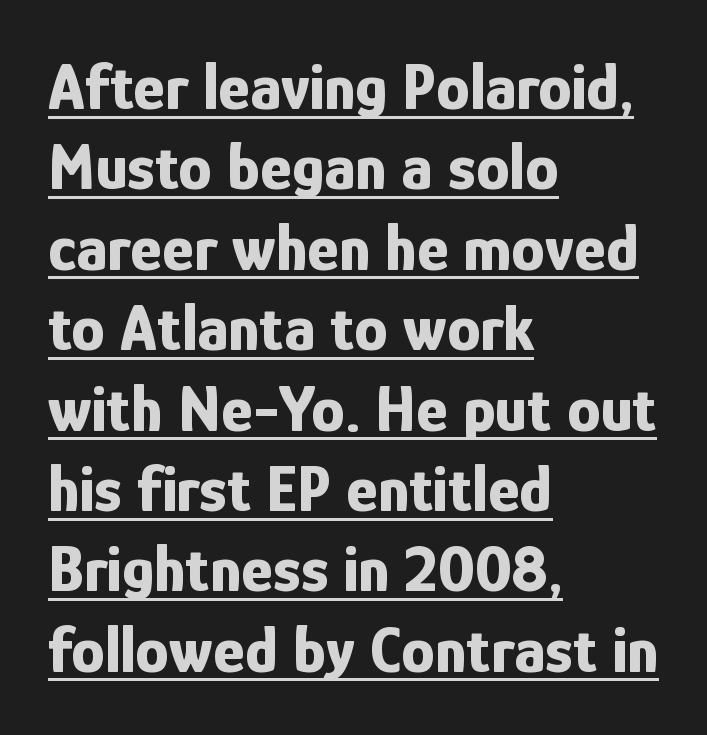
The image shows 67 px bold, condensed sans-serif type, upright; set left-aligned, line spacing 1.2x, normal letter spacing, underlined; low stroke contrast and a medium x-height.
